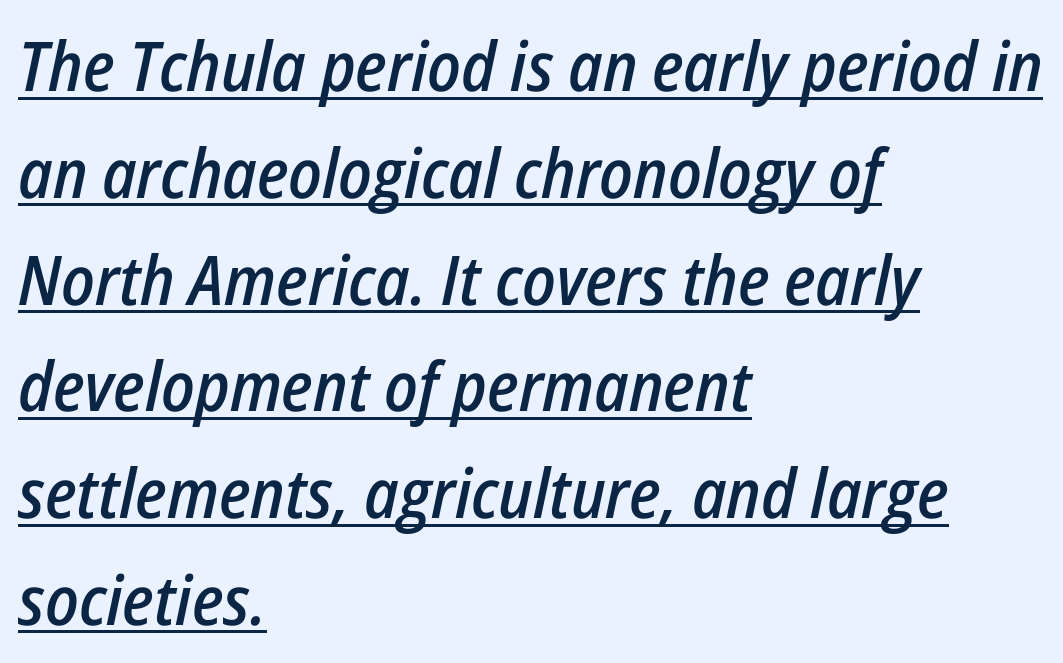
The image shows 68 px semibold, condensed type, italic (leaning right); set left-aligned, normal line spacing (1.57x), normal letter spacing, underlined; low stroke contrast and a medium x-height.
